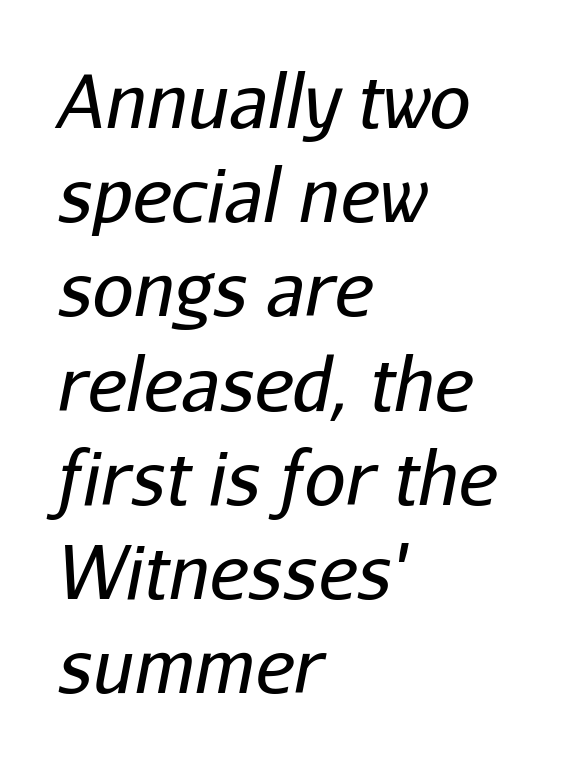
Is the type slanted? Yes — the strokes lean at a clear angle. Horizontal alignment here is leftward, the default for most running prose. Looks like regular typesetting: each glyph gets only the width it needs. Spacing between characters is what you'd get straight out of the box. The line-height multiplier appears to be the usual default.
